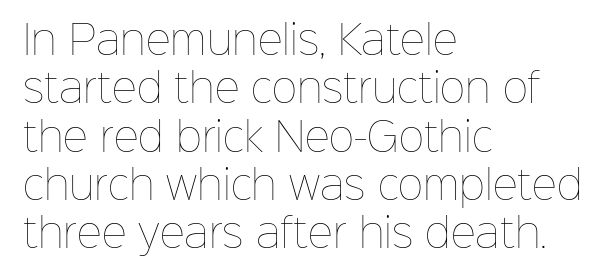
The image shows 39 px thin type, upright; set left-aligned, line spacing 1.24x, normal letter spacing, not underlined; low stroke contrast and a medium x-height.
